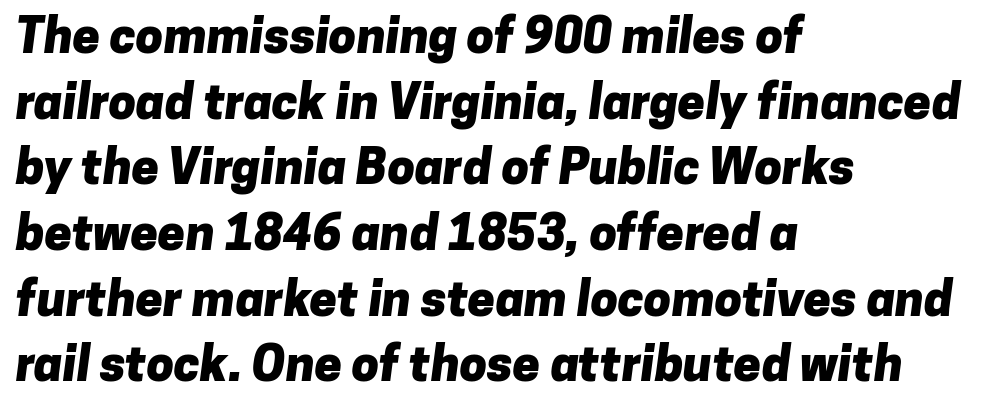
The image shows 49 px heavy sans-serif type; set left-aligned, normal line spacing (1.34x), normal letter spacing, not underlined; low stroke contrast and a medium x-height.
